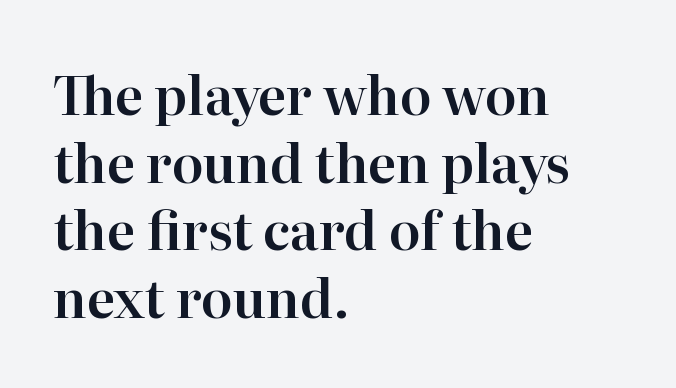
{"serif": "yes", "italic": "no", "width": "normal", "stroke_contrast": "high", "x_height": "medium", "monospaced": "no", "underline": "no", "align": "left", "line_spacing": "normal", "line_spacing_ratio": 1.3, "letter_spacing": "normal", "letter_spacing_em": 0.0, "glyph_px": 52}
